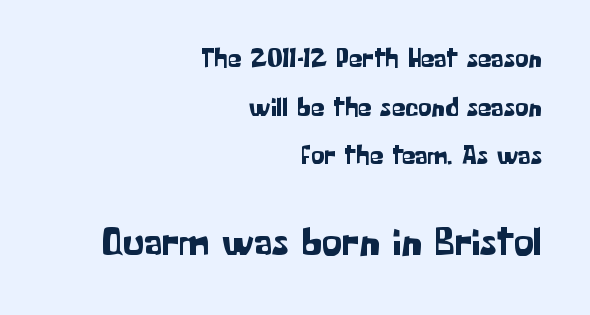
Q: Is the text italic (slanted)? A: No, it is upright.
Q: Is the typeface a serif or a sans-serif typeface? A: Sans-serif.
Q: Is the text underlined? A: No.
Q: How is the paragraph aligned? A: Right-aligned.
Q: Is the spacing between letters normal or unusually wide? A: Normal.
Q: Which block of text is set in a larger size, the first (top) or the second (bottom)? A: The second (bottom) one.
Q: Width (condensed, normal, or wide)? A: Normal.
Q: Stroke contrast? A: Low.
Q: x-height? A: Medium.
Q: Monospaced? A: No.
